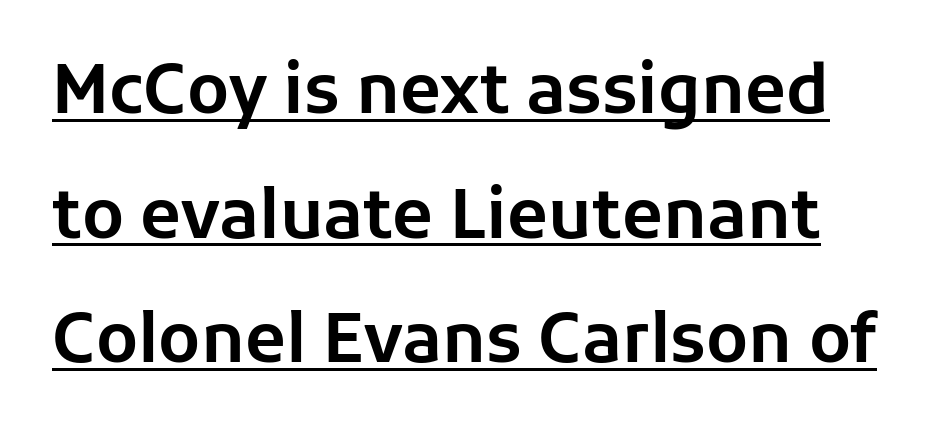
The image shows 67 px sans-serif type, upright; set line spacing 1.86x, normal letter spacing, underlined; low stroke contrast and a medium x-height.
